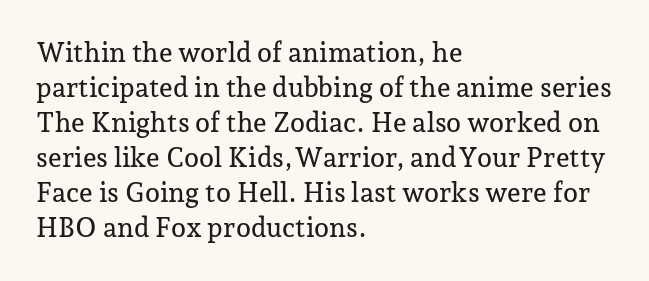
In CSS terms this would be text-align: left. Does the lettering tilt? It doesn't — this is upright. The strip under each line holds only bare page. Each word holds together tightly as a unit, with standard inter-letter gaps. These lines sit exactly where default settings would place them.
